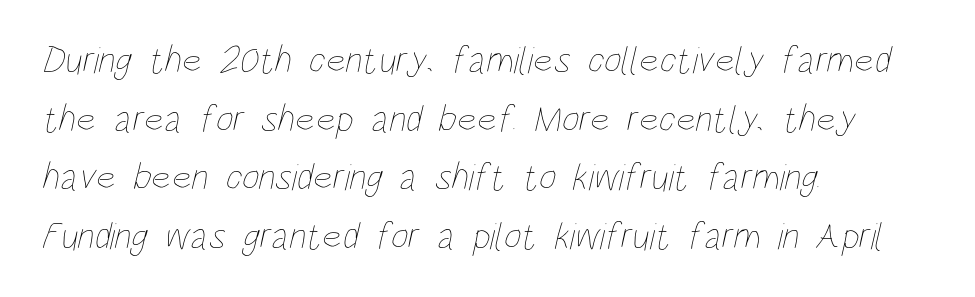
The image shows 38 px thin, condensed type; set left-aligned, normal line spacing (1.54x), normal letter spacing, not underlined; low stroke contrast and a large x-height.
